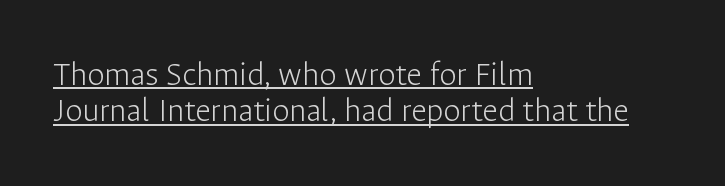
No italicization has been applied; the sample stays upright. Varying glyph widths throughout — classic text-font behaviour. Compared with a typical body face, this is equally light or lighter still. Closely set lines give the paragraph a compact silhouette.
